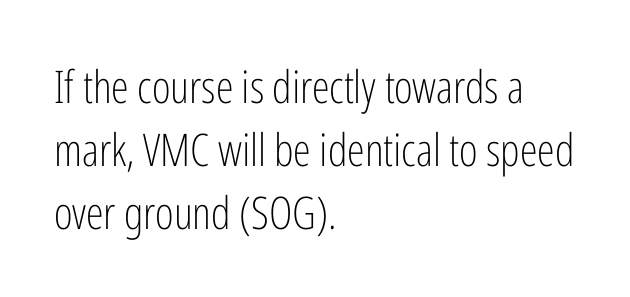
These glyphs show unthickened strokes, regular width or finer. Varying glyph widths throughout — classic text-font behaviour. The letters carry no serifs — their stems end cleanly without finishing strokes. Descender tails drop into unmarked territory. This sample uses plain, unmodified letter spacing. Notice how the passage keeps a crisp vertical edge on the left only.
